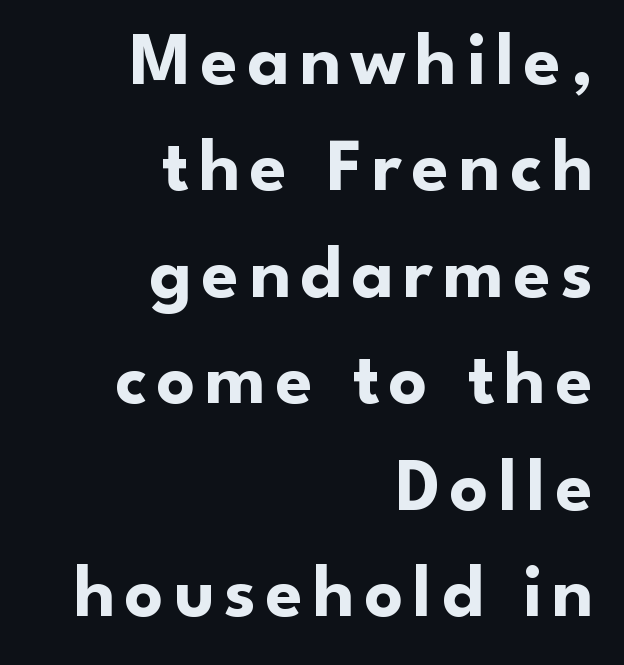
{"serif": "no", "italic": "no", "bold": "yes", "weight": "bold", "width": "normal", "stroke_contrast": "low", "x_height": "small", "monospaced": "no", "underline": "no", "align": "right", "line_spacing": "normal", "line_spacing_ratio": 1.42, "glyph_px": 75}
